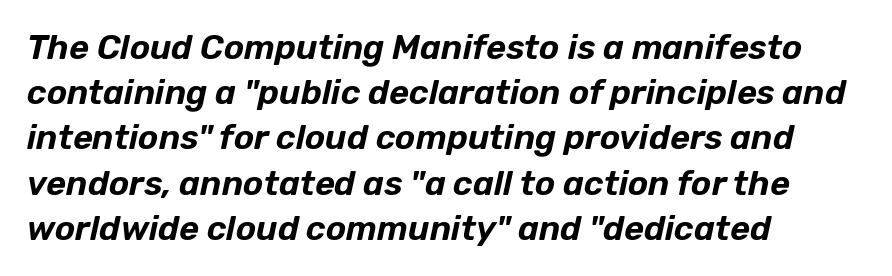
The letters are slanted; this is an italic face. The passage shown is typed in a proportional face where columns would drift. The letters sit at their default tracking, neither squeezed nor spread. A normal amount of white space separates one row of letters from the next.
